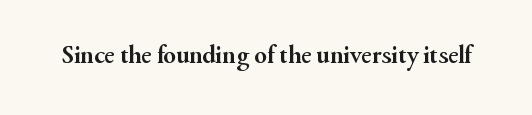
{"italic": "no", "bold": "yes", "underline": "no", "letter_spacing": "normal", "letter_spacing_em": 0.0, "glyph_px": 26}
